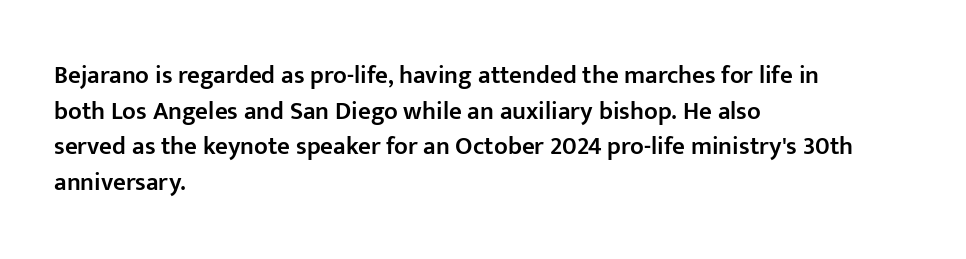
Q: Is the text bold? A: Semi-bold.
Q: Is the text italic (slanted)? A: No, it is upright.
Q: Is the text underlined? A: No.
Q: How is the paragraph aligned? A: Left-aligned.
Q: Is the spacing between letters normal or unusually wide? A: Normal.
Q: Is the spacing between lines tight, normal or loose? A: Normal.
